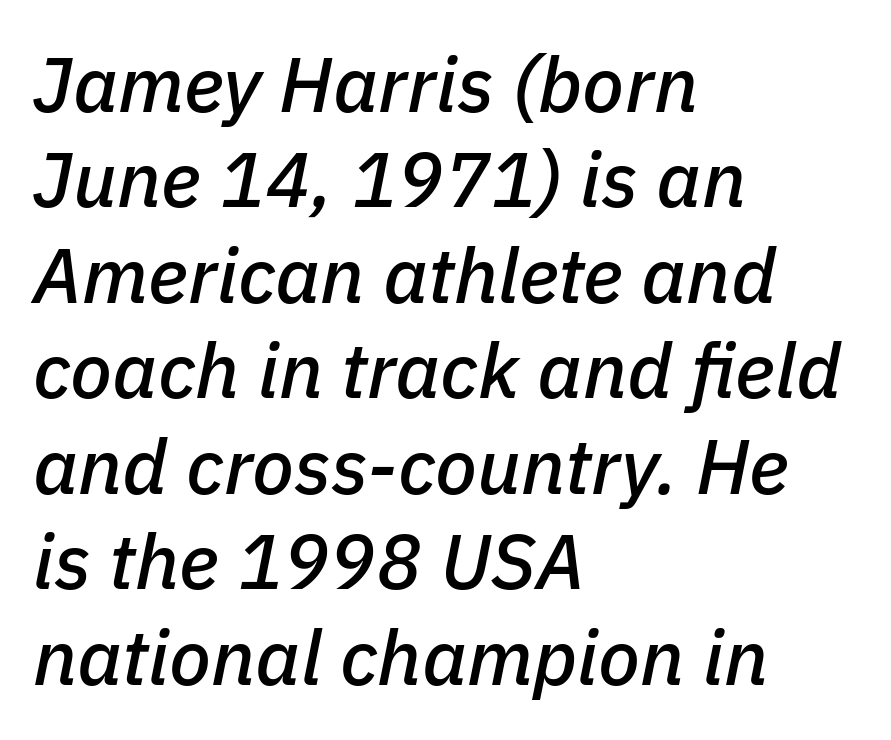
Q: Is the text italic (slanted)? A: Yes, it leans right by about 11 degrees.
Q: Is the text underlined? A: No.
Q: How is the paragraph aligned? A: Left-aligned.
Q: Is the spacing between letters normal or unusually wide? A: Normal.
Q: Width (condensed, normal, or wide)? A: Normal.
Q: Stroke contrast? A: Low.
Q: x-height? A: Medium.
Q: Monospaced? A: No.
